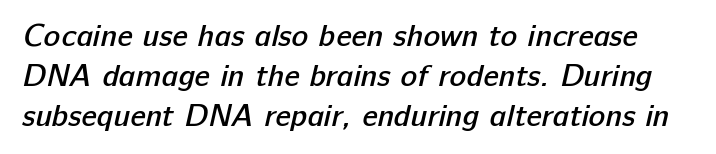
The image shows 31 px semibold sans-serif type; set normal line spacing (1.29x), normal letter spacing, not underlined; low stroke contrast and a medium x-height.
